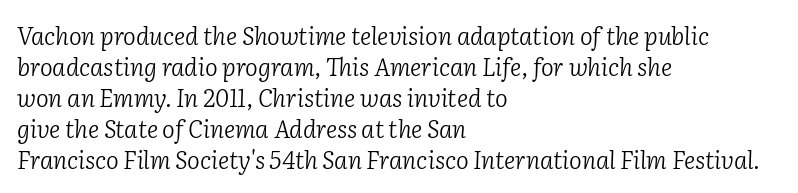
Q: Is the text bold? A: No.
Q: Is the text italic (slanted)? A: Yes, it leans right by about 2 degrees.
Q: Is the text underlined? A: No.
Q: How is the paragraph aligned? A: Left-aligned.
Q: Is the spacing between letters normal or unusually wide? A: Normal.
Q: Is the spacing between lines tight, normal or loose? A: Normal.
